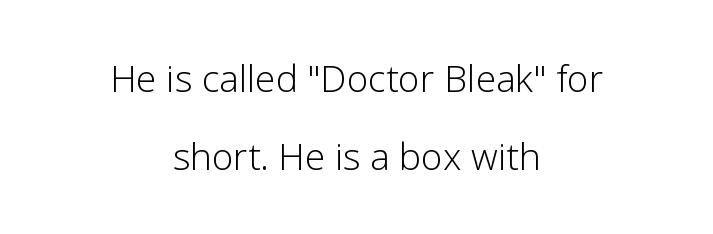
I'd call this a sans setting — the letters go barefoot. This sample is center-justified, so both line endings float freely. The weight would be labelled regular, book, light, or lighter still. Every character sits straight up, as roman type does. Loosely led — the rows are spread out. Tracking value appears to be zero — textbook default spacing.
